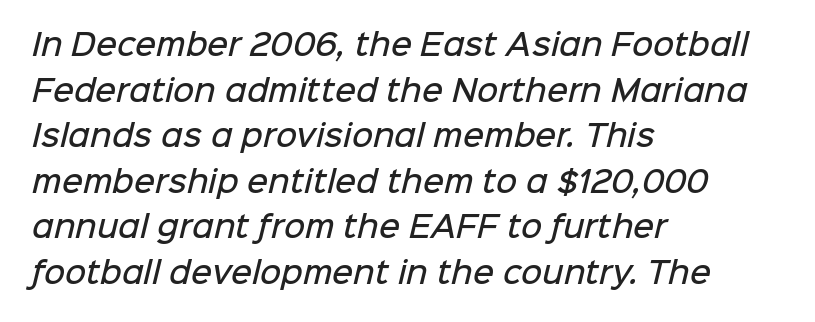
This block has exactly the height ordinary leading produces. The paragraph has a hard left edge and a soft right edge. To sum up the face: it is a sans, with no serifs. Check the space under the baseline: it is left empty. Note the varied advance widths — an 'i' is clearly narrower than an 'm'. You could call the tracking neutral — neither tight nor loose.
